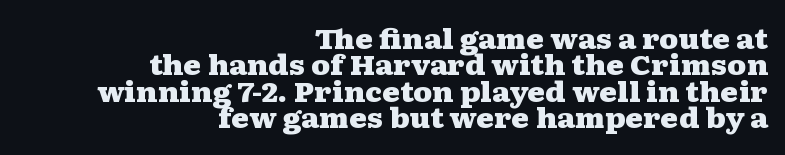
Q: Is the text bold? A: Yes.
Q: Is the text italic (slanted)? A: No, it is upright.
Q: Is the text underlined? A: No.
Q: How is the paragraph aligned? A: Right-aligned.
Q: Is the spacing between letters normal or unusually wide? A: Normal.
Q: Is the spacing between lines tight, normal or loose? A: Tight.
